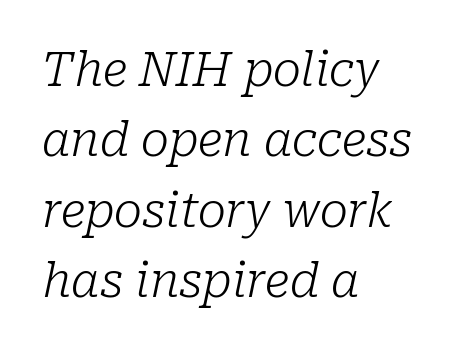
This sample has the flowing, uneven cadence of proportional lettering. This is serif lettering, the kind often seen in printed books. The letterforms sit shoulder to shoulder at normal distance. Each line starts at the same left margin while the right side varies. Descenders hang freely into open space.
